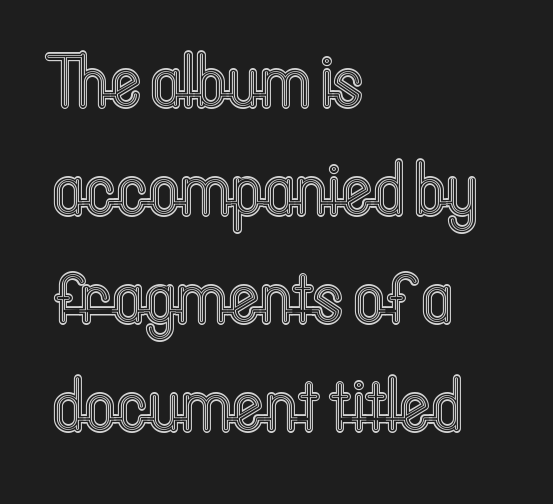
The image shows 76 px condensed type, upright; set left-aligned, normal line spacing (1.42x), normal letter spacing, not underlined; a medium x-height.
